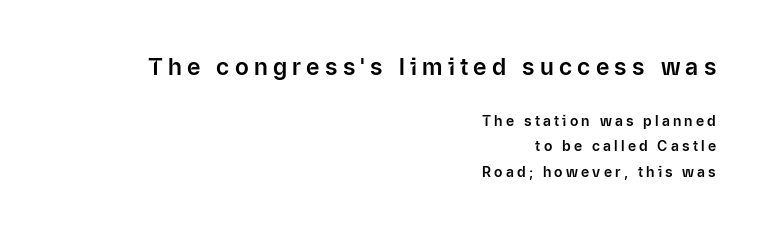
The image shows 23 px text type, upright; set right-aligned, line spacing 1.81x, unusually wide letter spacing (+0.23 em), not underlined; the first (top) block is 1.64x larger.
